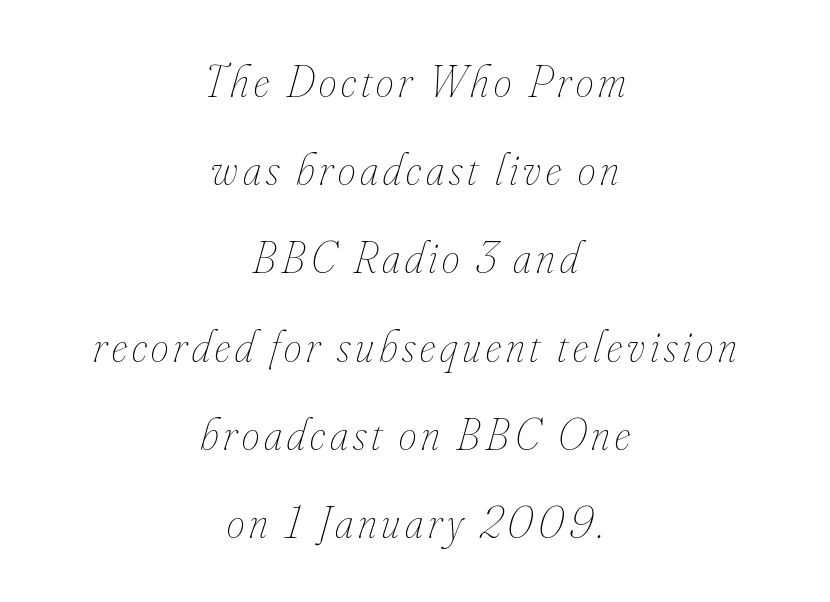
Both edges are ragged and mirror each other, which tells us the setting is centered. The zone under the glyphs is completely vacant. Think standard paragraph weight, or any step lighter than that. The typography opts for an oblique posture over an upright one. Note the varied advance widths — an 'i' is clearly narrower than an 'm'. Is there much room between lines? Yes — plenty of vertical air separates them.
